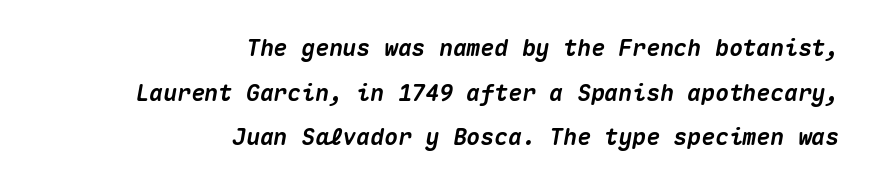
Q: Is the text bold? A: Yes.
Q: Is the text italic (slanted)? A: Yes, it leans right by about 10 degrees.
Q: Is the text underlined? A: No.
Q: How is the paragraph aligned? A: Right-aligned.
Q: Is the spacing between letters normal or unusually wide? A: Normal.
Q: Is the spacing between lines tight, normal or loose? A: Loose.
